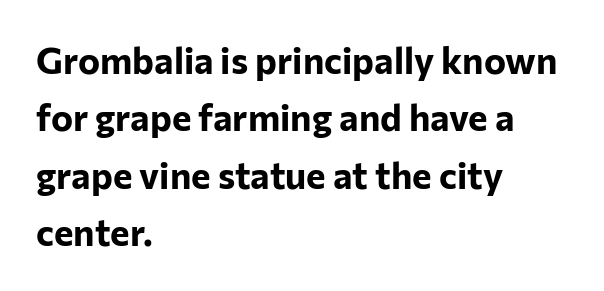
Clear beneath every line of the passage. Proportional: the letters do not fall into vertical columns. How are the letters spaced? Ordinarily, with no added tracking. Does the copy run flush right? No — it runs flush left.
